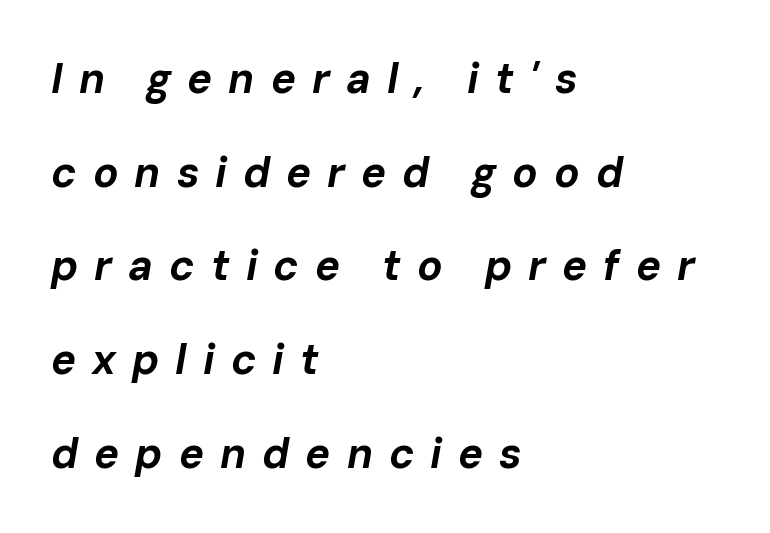
The image shows 42 px bold type, italic (leaning right); set left-aligned, loose line spacing (2.23x), unusually wide letter spacing (+0.38 em), not underlined; low stroke contrast and a medium x-height.
